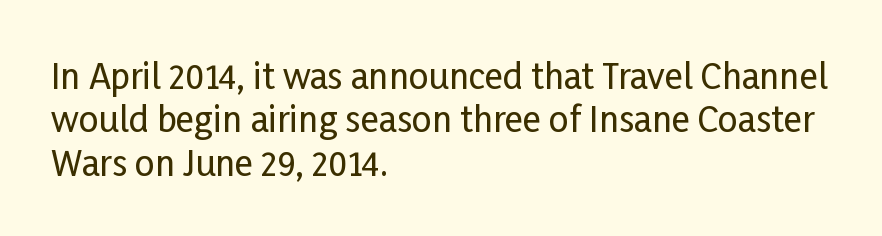
Q: Is the text italic (slanted)? A: No, it is upright.
Q: Is the typeface a serif or a sans-serif typeface? A: Sans-serif.
Q: Is the text underlined? A: No.
Q: How is the paragraph aligned? A: Left-aligned.
Q: Is the spacing between letters normal or unusually wide? A: Normal.
Q: Width (condensed, normal, or wide)? A: Condensed.
Q: Stroke contrast? A: Low.
Q: x-height? A: Medium.
Q: Monospaced? A: No.
